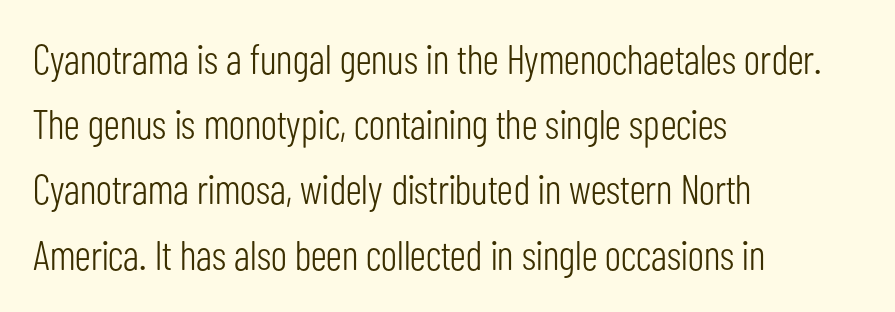
No chunkiness to these letters — they're not bold. Do the characters align in a grid? No, the font is proportional. A student would call this left alignment; a typographer would say flush left, rag right. Unlike italic type, these characters show no tilt at all. Letterform terminals end flat and unadorned throughout the passage.
